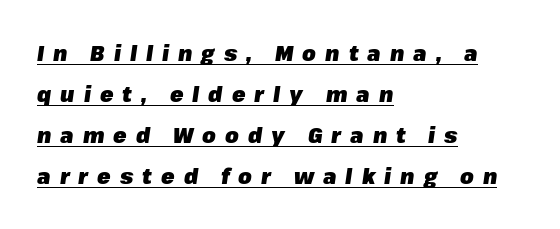
The image shows 22 px bold type, italic (leaning right); set left-aligned, line spacing 1.87x, unusually wide letter spacing (+0.41 em), underlined.
